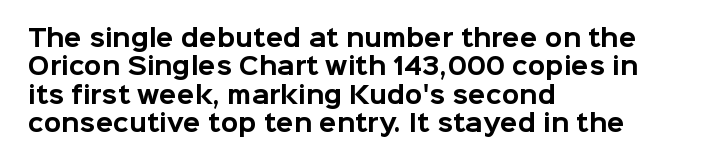
{"italic": "no", "bold": "yes", "underline": "no", "align": "left", "line_spacing_ratio": 1.23, "letter_spacing": "normal", "letter_spacing_em": 0.0, "glyph_px": 23}
